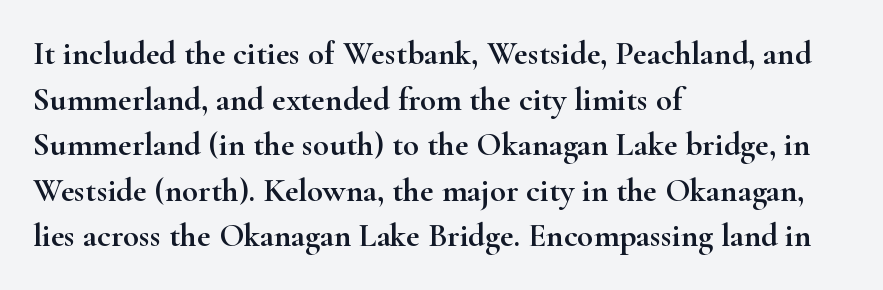
Q: Is the text italic (slanted)? A: No, it is upright.
Q: Is the typeface a serif or a sans-serif typeface? A: Serif.
Q: Is the text underlined? A: No.
Q: How is the paragraph aligned? A: Left-aligned.
Q: Is the spacing between letters normal or unusually wide? A: Normal.
Q: Is the spacing between lines tight, normal or loose? A: Normal.
Q: Width (condensed, normal, or wide)? A: Wide.
Q: Stroke contrast? A: High.
Q: x-height? A: Small.
Q: Monospaced? A: No.
